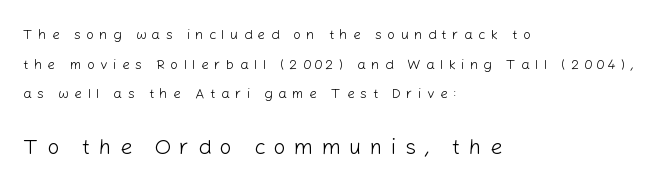
Q: Is the text bold? A: No.
Q: Is the text italic (slanted)? A: No, it is upright.
Q: Is the text underlined? A: No.
Q: How is the paragraph aligned? A: Left-aligned.
Q: Is the spacing between letters normal or unusually wide? A: Unusually wide.
Q: Is the spacing between lines tight, normal or loose? A: Loose.
Q: Which block of text is set in a larger size, the first (top) or the second (bottom)? A: The second (bottom) one.
